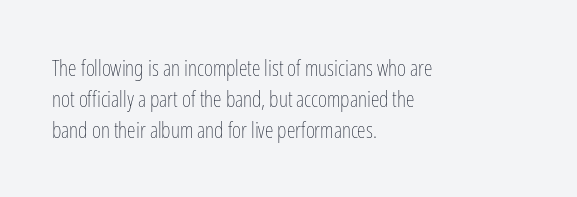
The image shows 22 px text type, upright; set left-aligned, normal line spacing (1.4x), normal letter spacing, not underlined.
